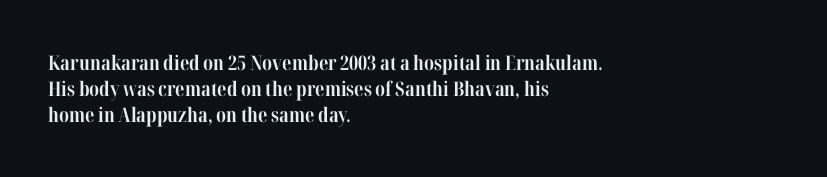
The image shows 20 px bold type, upright; set left-aligned, normal line spacing (1.31x), normal letter spacing, not underlined.
